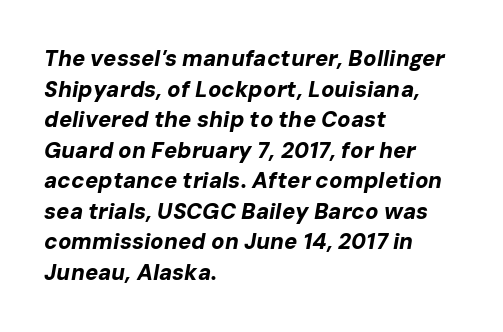
Does the lettering tilt? It does — this is italic. How are the letters spaced? Ordinarily, with no added tracking. The sample has been set heavy, in full bold. The space beneath each line is pristine and unruled. Compared with a centered layout, this one pins lines to the left instead. Horizontal bands of white between lines are of average thickness.
